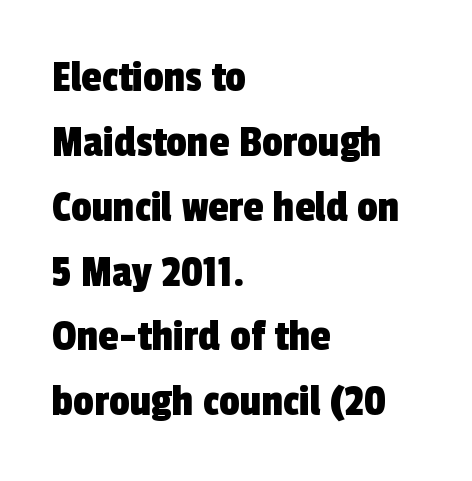
{"serif": "no", "width": "condensed", "x_height": "medium", "monospaced": "no", "underline": "no", "align": "left", "line_spacing": "normal", "line_spacing_ratio": 1.41, "letter_spacing": "normal", "letter_spacing_em": 0.0, "glyph_px": 46}
